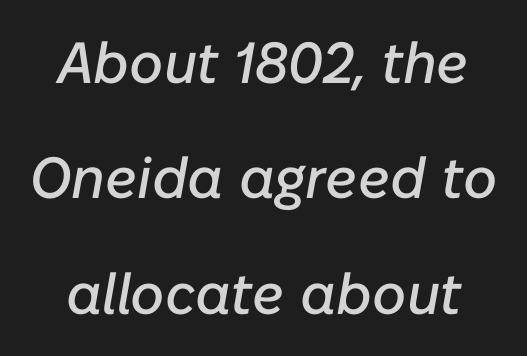
{"italic": "yes", "lean": "right", "slant_degrees": 10, "width": "normal", "stroke_contrast": "low", "x_height": "medium", "monospaced": "no", "underline": "no", "line_spacing": "loose", "line_spacing_ratio": 1.99, "letter_spacing": "normal", "letter_spacing_em": 0.0, "glyph_px": 58}
